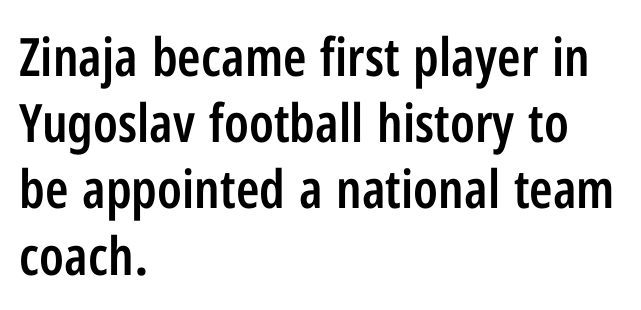
{"serif": "no", "italic": "no", "bold": "semi", "weight": "semibold", "width": "condensed", "stroke_contrast": "low", "x_height": "medium", "monospaced": "no", "underline": "no", "align": "left", "line_spacing": "normal", "line_spacing_ratio": 1.25, "letter_spacing": "normal", "letter_spacing_em": 0.0, "glyph_px": 53}
